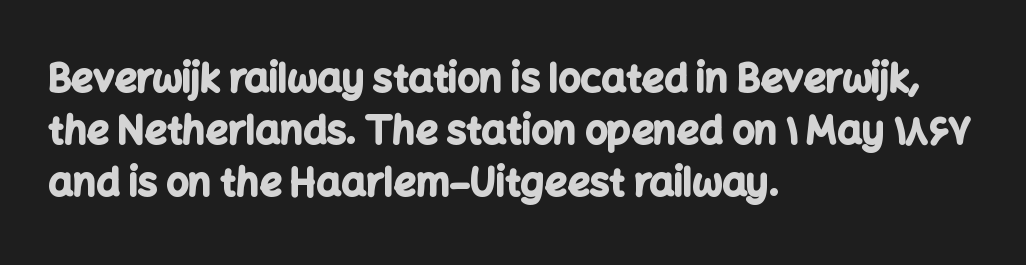
{"serif": "no", "italic": "no", "bold": "yes", "weight": "bold", "width": "normal", "stroke_contrast": "low", "x_height": "medium", "monospaced": "no", "underline": "no", "align": "left", "line_spacing": "normal", "line_spacing_ratio": 1.33, "letter_spacing": "normal", "letter_spacing_em": 0.0, "glyph_px": 39}
